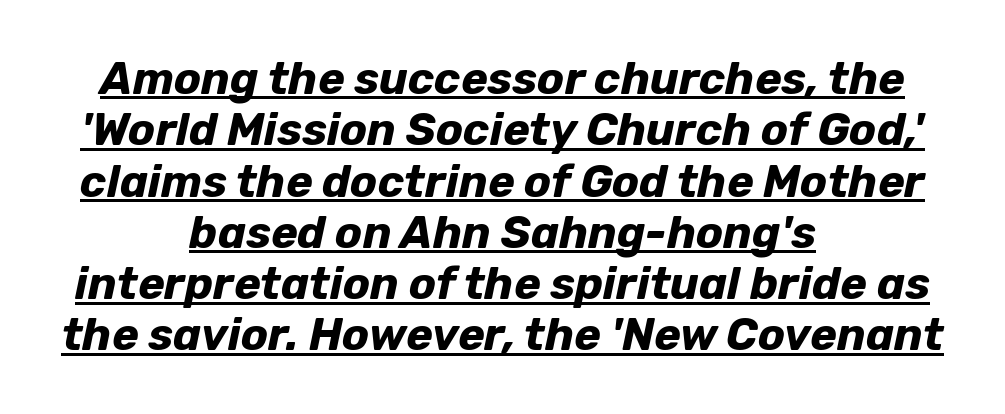
{"italic": "yes", "lean": "right", "slant_degrees": 12, "bold": "yes", "weight": "bold", "width": "normal", "stroke_contrast": "low", "x_height": "medium", "monospaced": "no", "underline": "yes", "align": "center", "line_spacing": "tight", "line_spacing_ratio": 1.14, "letter_spacing": "normal", "letter_spacing_em": 0.0, "glyph_px": 45}
